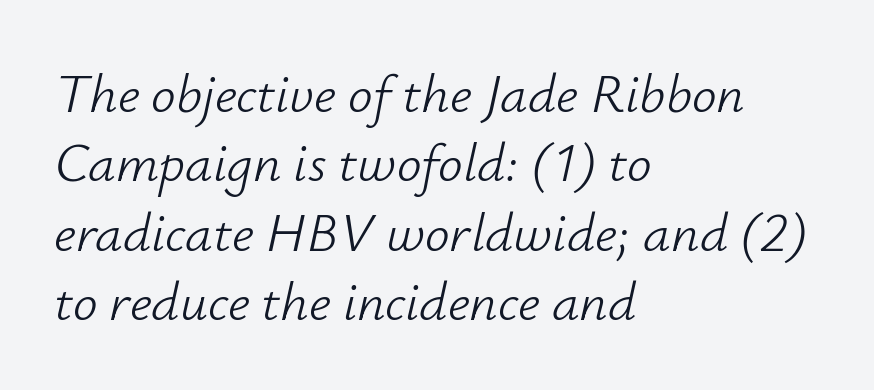
The image shows 55 px light type, italic (leaning right); set left-aligned, normal line spacing (1.26x), normal letter spacing, not underlined; low stroke contrast and a small x-height.
